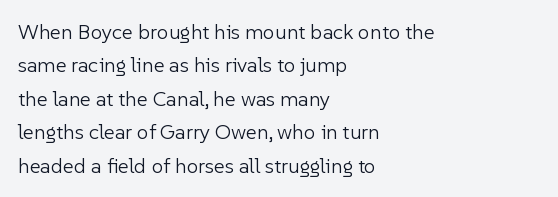
The image shows 21 px text type, upright; set left-aligned, normal line spacing (1.59x), normal letter spacing, not underlined.
